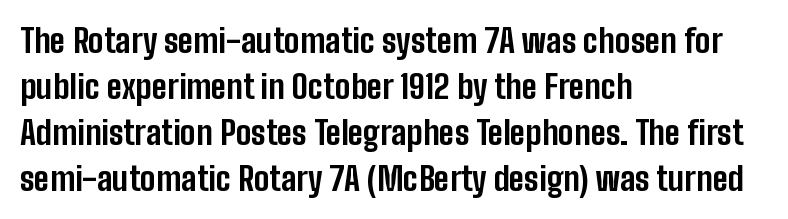
{"serif": "no", "italic": "no", "bold": "yes", "weight": "bold", "width": "condensed", "stroke_contrast": "low", "x_height": "medium", "monospaced": "no", "underline": "no", "align": "left", "line_spacing": "normal", "line_spacing_ratio": 1.39, "letter_spacing": "normal", "letter_spacing_em": 0.0, "glyph_px": 33}
